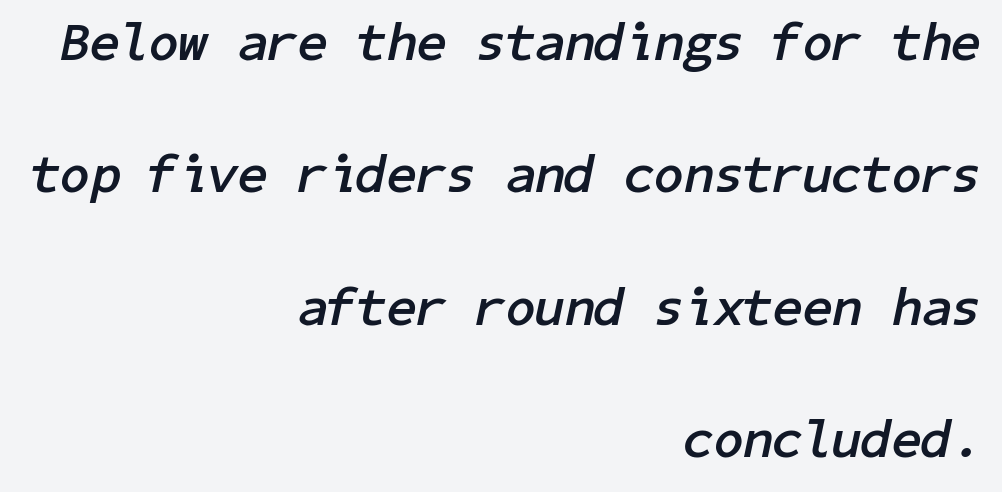
Q: Is the text bold? A: Yes.
Q: Is the text italic (slanted)? A: Yes, it leans right by about 11 degrees.
Q: Is the text underlined? A: No.
Q: How is the paragraph aligned? A: Right-aligned.
Q: Is the spacing between letters normal or unusually wide? A: Normal.
Q: Is the spacing between lines tight, normal or loose? A: Loose.
Q: Width (condensed, normal, or wide)? A: Normal.
Q: Stroke contrast? A: Low.
Q: x-height? A: Medium.
